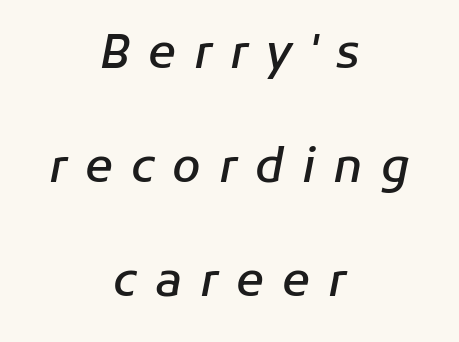
Q: Is the text bold? A: Semi-bold.
Q: Is the text italic (slanted)? A: Yes, it leans right by about 11 degrees.
Q: Is the text underlined? A: No.
Q: How is the paragraph aligned? A: Centered.
Q: Is the spacing between letters normal or unusually wide? A: Unusually wide.
Q: Is the spacing between lines tight, normal or loose? A: Loose.
Q: Width (condensed, normal, or wide)? A: Normal.
Q: Stroke contrast? A: Low.
Q: x-height? A: Medium.
Q: Monospaced? A: No.
